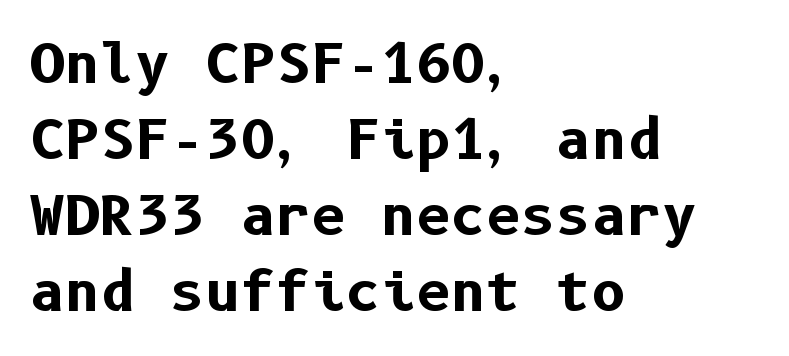
{"serif": "no", "italic": "no", "bold": "yes", "weight": "bold", "width": "normal", "stroke_contrast": "low", "x_height": "medium", "underline": "no", "align": "left", "line_spacing": "normal", "line_spacing_ratio": 1.41, "letter_spacing": "normal", "letter_spacing_em": 0.0, "glyph_px": 54}
